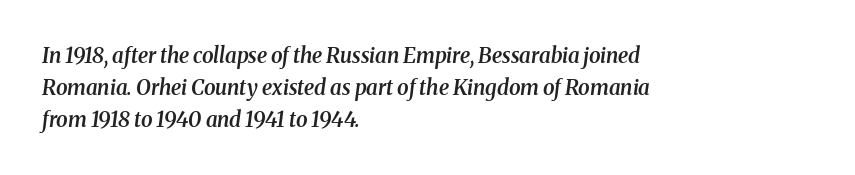
The image shows 21 px text type, italic (leaning right); set left-aligned, normal line spacing (1.52x), normal letter spacing, not underlined.
